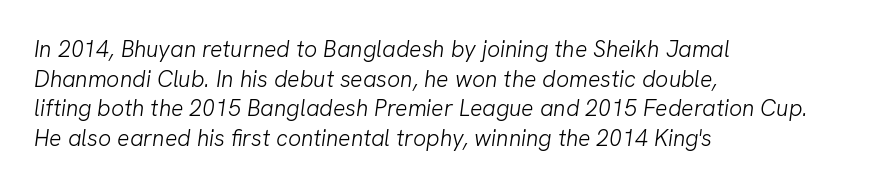
Letters have the restrained weight of plain body copy at most. Characters follow at the spacing the type designer built in. Regarding leading, the lines here are spaced in the standard way. Just letters on the line, the space beneath them empty.
